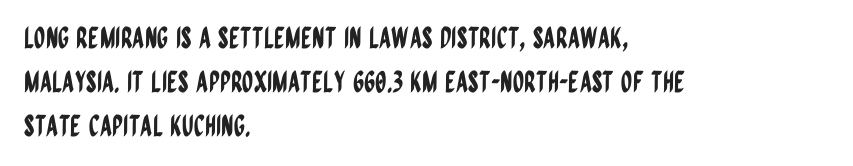
The image shows 29 px condensed sans-serif type, upright; set left-aligned, normal line spacing (1.51x), normal letter spacing, not underlined; low stroke contrast and a large x-height.
